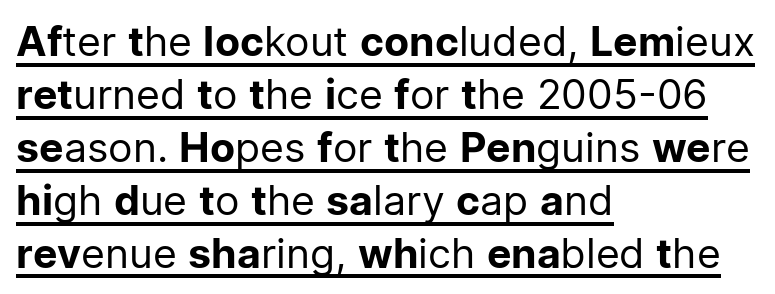
Q: Is the text bold? A: No.
Q: Is the text italic (slanted)? A: No, it is upright.
Q: Is the typeface a serif or a sans-serif typeface? A: Sans-serif.
Q: Is the text underlined? A: Yes.
Q: How is the paragraph aligned? A: Left-aligned.
Q: Is the spacing between letters normal or unusually wide? A: Normal.
Q: Is the spacing between lines tight, normal or loose? A: Normal.
Q: Width (condensed, normal, or wide)? A: Normal.
Q: Stroke contrast? A: Low.
Q: x-height? A: Medium.
Q: Monospaced? A: No.
